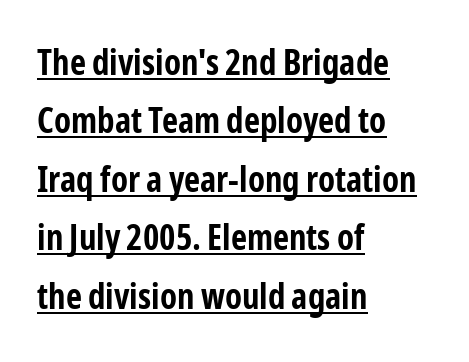
Q: Is the text bold? A: Yes.
Q: Is the text italic (slanted)? A: No, it is upright.
Q: Is the typeface a serif or a sans-serif typeface? A: Sans-serif.
Q: Is the text underlined? A: Yes.
Q: How is the paragraph aligned? A: Left-aligned.
Q: Is the spacing between letters normal or unusually wide? A: Normal.
Q: Is the spacing between lines tight, normal or loose? A: Normal.
Q: Width (condensed, normal, or wide)? A: Condensed.
Q: Stroke contrast? A: Low.
Q: x-height? A: Medium.
Q: Monospaced? A: No.
